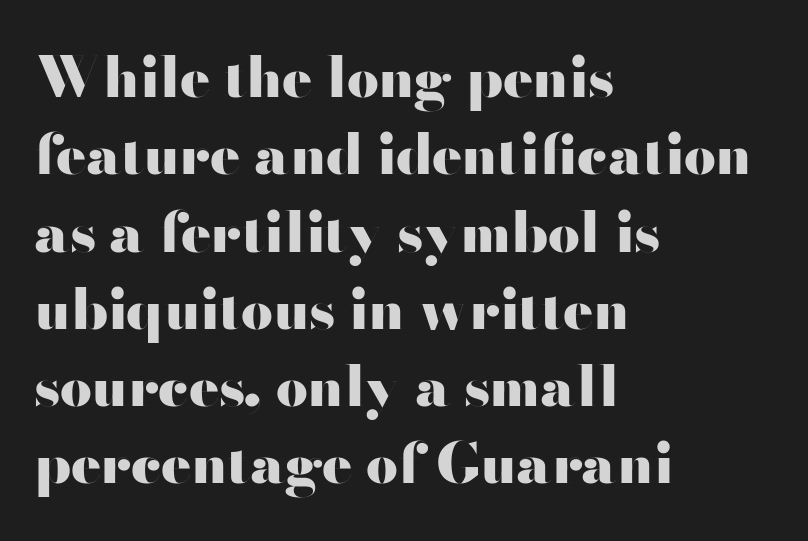
{"italic": "no", "bold": "yes", "weight": "heavy", "width": "wide", "stroke_contrast": "high", "x_height": "small", "monospaced": "no", "underline": "no", "align": "left", "line_spacing": "normal", "line_spacing_ratio": 1.38, "letter_spacing": "normal", "letter_spacing_em": 0.0, "glyph_px": 56}
